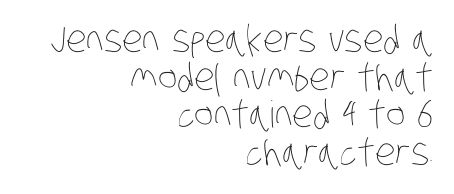
{"bold": "no", "weight": "thin", "width": "condensed", "stroke_contrast": "low", "x_height": "large", "monospaced": "no", "underline": "no", "align": "right", "line_spacing": "tight", "line_spacing_ratio": 1.02, "letter_spacing": "normal", "letter_spacing_em": 0.0, "glyph_px": 37}
